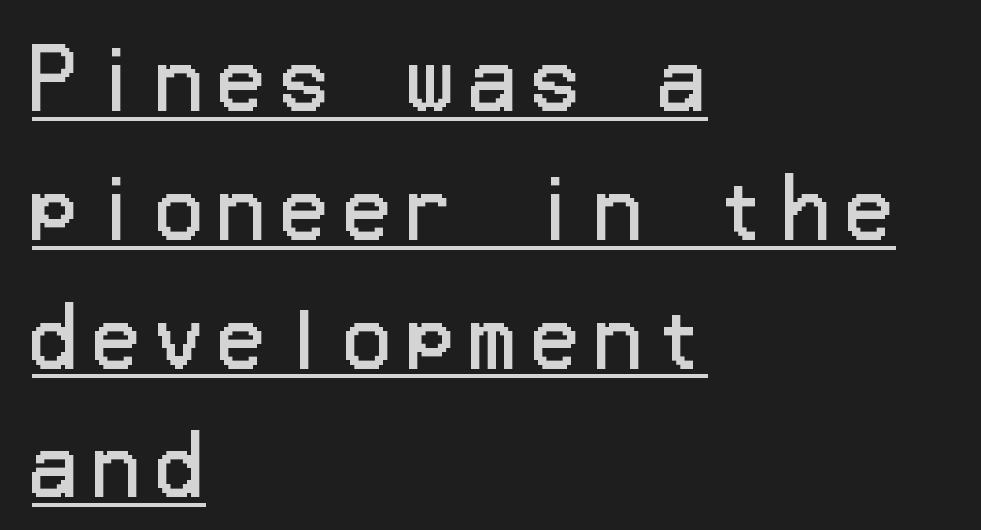
The characters display no serif detailing; their extremities are plain. Quick note: not italic, upright. Caption: lettering with a line underneath. The vertical gap from one line to the next is medium. No heavy texture on the line: the type isn't bold. The compositor pushed each line to the left boundary.
